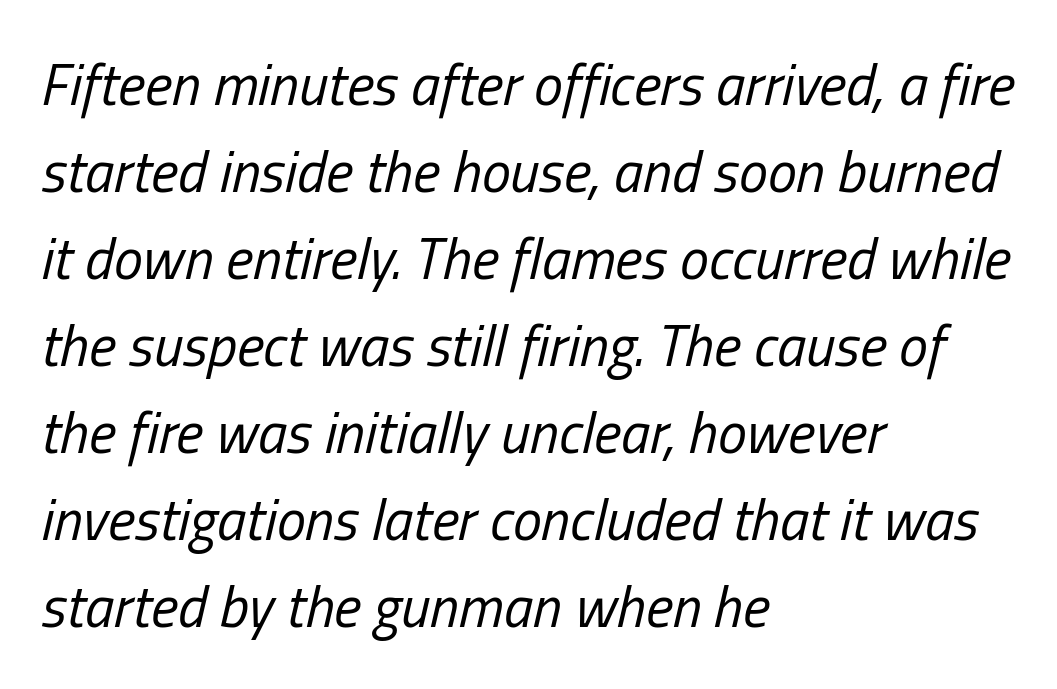
Q: Is the text bold? A: No.
Q: Is the text italic (slanted)? A: Yes, it leans right by about 13 degrees.
Q: Is the text underlined? A: No.
Q: How is the paragraph aligned? A: Left-aligned.
Q: Is the spacing between letters normal or unusually wide? A: Normal.
Q: Is the spacing between lines tight, normal or loose? A: Normal.
Q: Width (condensed, normal, or wide)? A: Condensed.
Q: Stroke contrast? A: Low.
Q: x-height? A: Medium.
Q: Monospaced? A: No.
